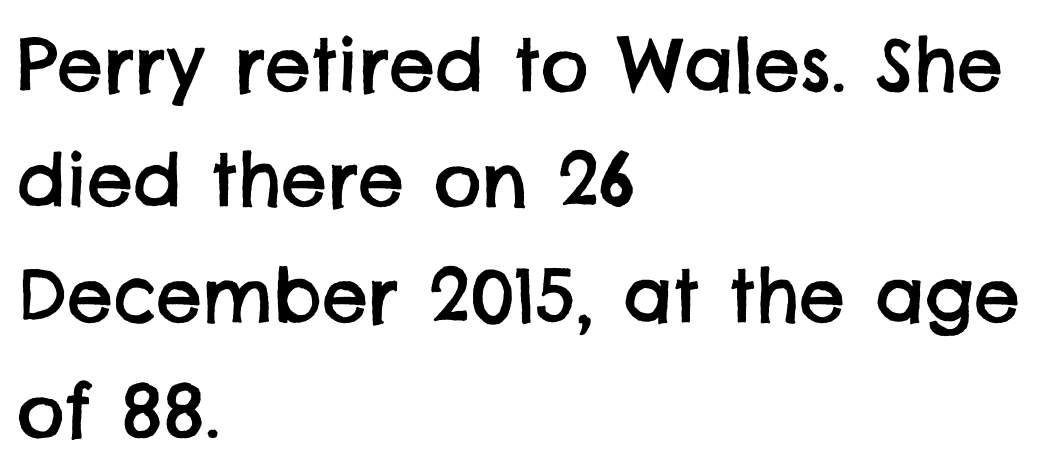
{"serif": "no", "width": "normal", "stroke_contrast": "low", "x_height": "large", "monospaced": "no", "underline": "no", "align": "left", "line_spacing": "normal", "line_spacing_ratio": 1.58, "letter_spacing": "normal", "letter_spacing_em": 0.0, "glyph_px": 73}
